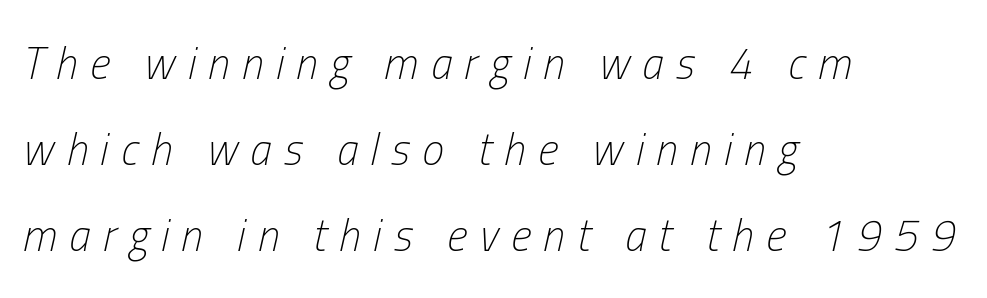
{"italic": "yes", "lean": "right", "slant_degrees": 13, "bold": "no", "weight": "light", "width": "condensed", "stroke_contrast": "low", "x_height": "medium", "monospaced": "no", "underline": "no", "align": "left", "line_spacing": "loose", "line_spacing_ratio": 1.95, "letter_spacing": "wide", "letter_spacing_em": 0.28, "glyph_px": 44}
